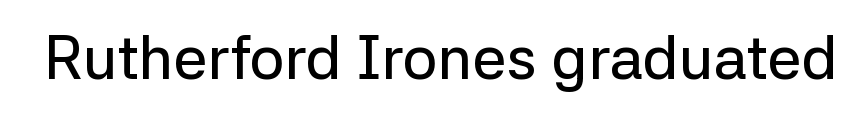
The image shows 61 px sans-serif type, upright; set normal letter spacing, not underlined; low stroke contrast and a medium x-height.
